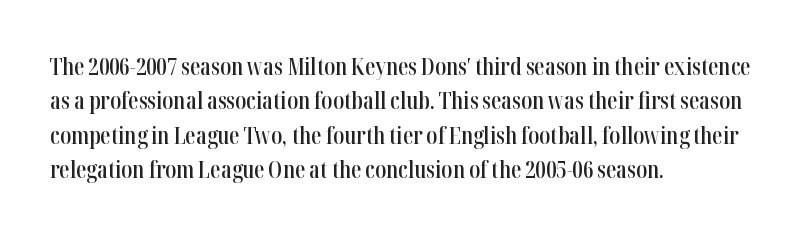
The setting favours the left margin, as ordinary paragraphs usually do. Words float on clear page, feet unadorned. If you measured baseline to baseline, you'd find a middling distance. These words are printed semibold, heavier than regular yet not bold. Does the lettering tilt? It doesn't — this is upright.
